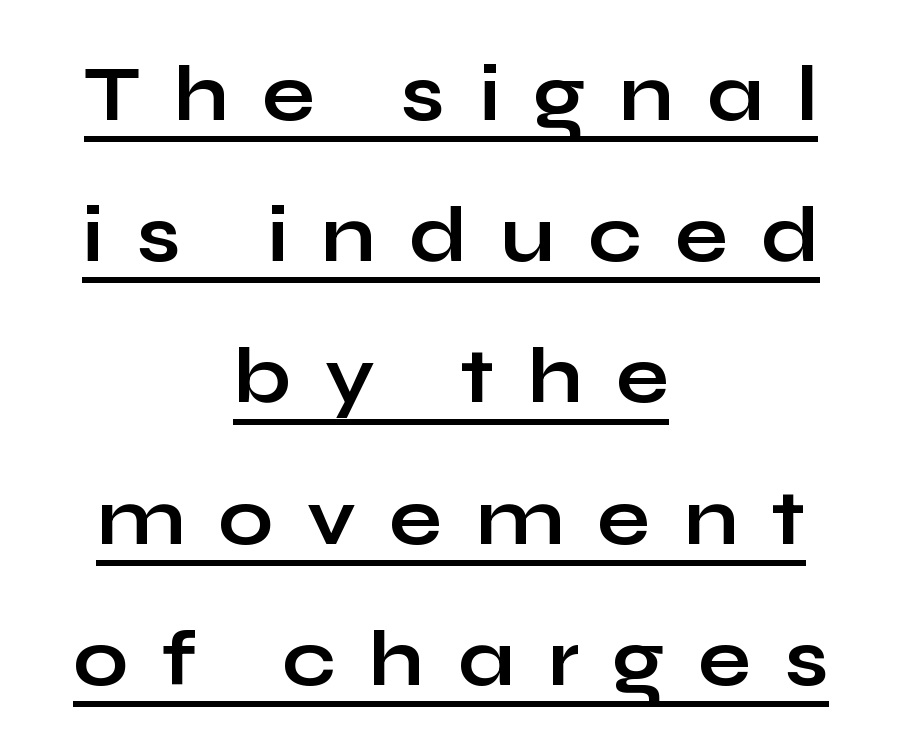
Q: Is the text bold? A: Yes.
Q: Is the text italic (slanted)? A: No, it is upright.
Q: Is the typeface a serif or a sans-serif typeface? A: Sans-serif.
Q: Is the text underlined? A: Yes.
Q: How is the paragraph aligned? A: Centered.
Q: Is the spacing between letters normal or unusually wide? A: Unusually wide.
Q: Width (condensed, normal, or wide)? A: Wide.
Q: Stroke contrast? A: Low.
Q: x-height? A: Medium.
Q: Monospaced? A: No.
